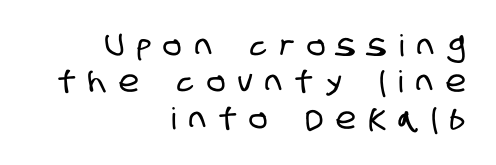
The image shows 30 px condensed sans-serif type; set right-aligned, line spacing 1.21x, unusually wide letter spacing (+0.44 em), not underlined; low stroke contrast and a large x-height.
